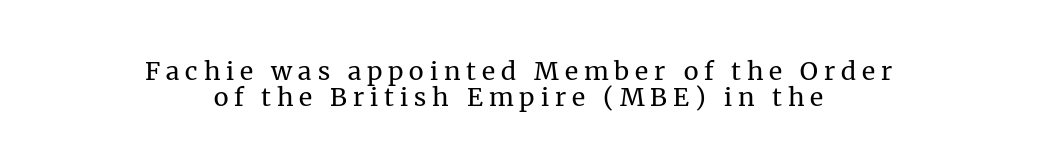
Line spacing here is tight. Compared with a typical body face, this is equally light or lighter still. The space directly below the letters is spotless. The lettering holds an erect, upright posture throughout. Each line is balanced around a shared central axis. The horizontal fit of the characters is loose and conspicuously gappy.
